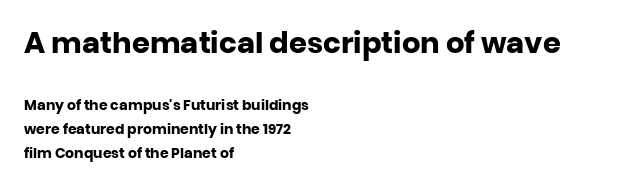
The rendering anchors every line to the left-hand side. Tall strokes in this sample are plumb rather than angled. The designer went with a sans here, leaving each stem footless. No word sits above an underline. Set as a true bold cut, around the 700 mark. Caption: standard tracking, unaltered.
